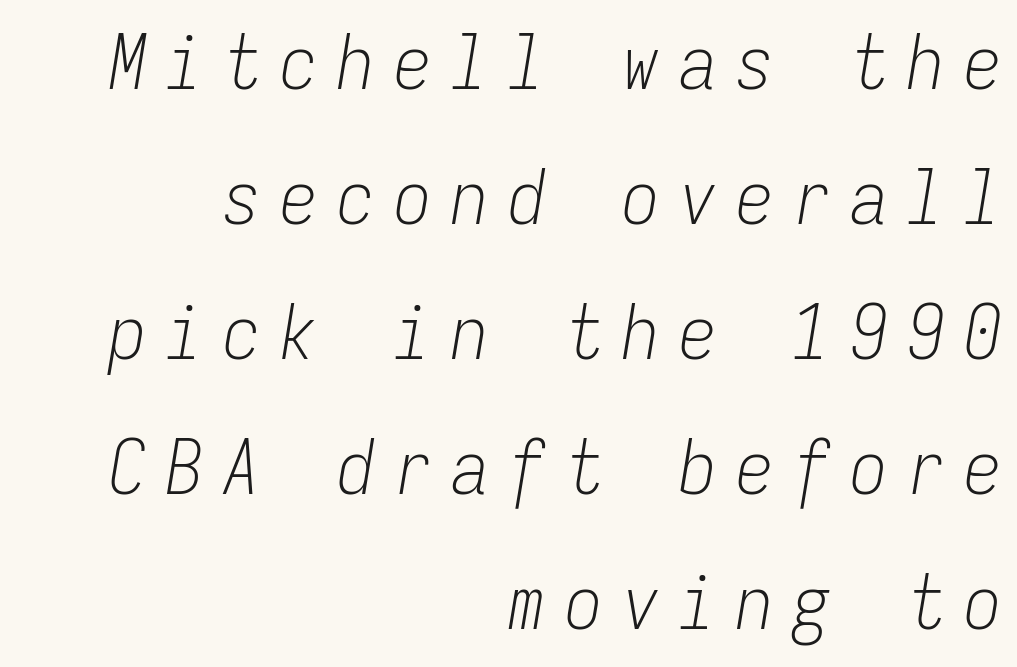
The image shows 75 px light, condensed type, italic (leaning right), monospaced; set right-aligned, line spacing 1.8x, unusually wide letter spacing (+0.26 em), not underlined; low stroke contrast and a medium x-height.
